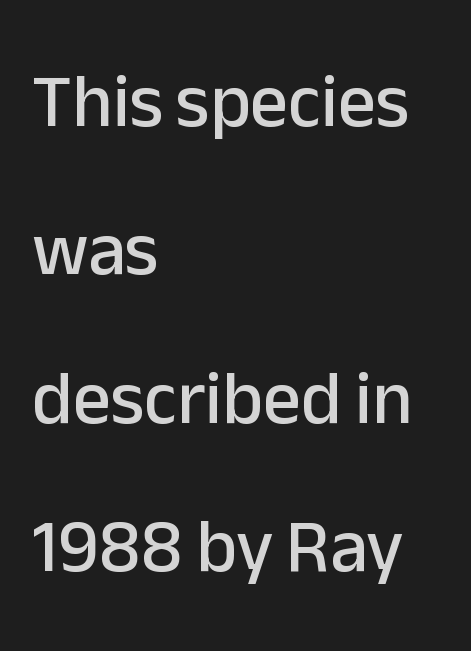
{"serif": "no", "italic": "no", "width": "normal", "stroke_contrast": "low", "x_height": "medium", "monospaced": "no", "underline": "no", "align": "left", "line_spacing": "loose", "line_spacing_ratio": 1.98, "letter_spacing": "normal", "letter_spacing_em": 0.0, "glyph_px": 75}
